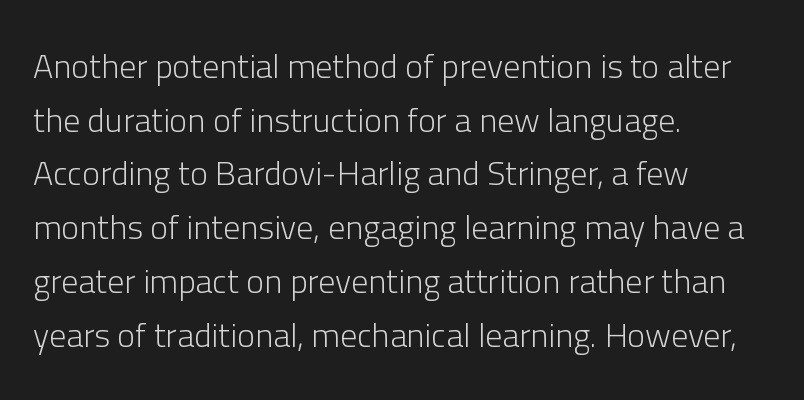
The image shows 34 px light sans-serif type, upright; set left-aligned, normal line spacing (1.58x), normal letter spacing, not underlined; low stroke contrast and a medium x-height.
